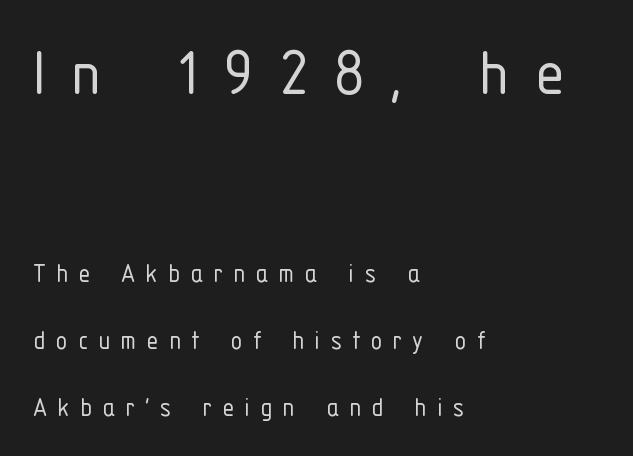
Q: Is the text bold? A: No.
Q: Is the text italic (slanted)? A: No, it is upright.
Q: Is the typeface a serif or a sans-serif typeface? A: Sans-serif.
Q: Is the text underlined? A: No.
Q: How is the paragraph aligned? A: Left-aligned.
Q: Is the spacing between letters normal or unusually wide? A: Unusually wide.
Q: Is the spacing between lines tight, normal or loose? A: Loose.
Q: Which block of text is set in a larger size, the first (top) or the second (bottom)? A: The first (top) one.
Q: Width (condensed, normal, or wide)? A: Condensed.
Q: Stroke contrast? A: Low.
Q: x-height? A: Medium.
Q: Monospaced? A: No.
